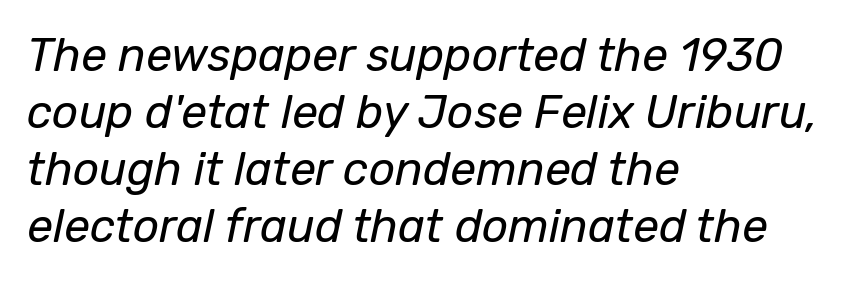
Q: Is the text bold? A: No.
Q: Is the text italic (slanted)? A: Yes, it leans right by about 12 degrees.
Q: Is the text underlined? A: No.
Q: How is the paragraph aligned? A: Left-aligned.
Q: Is the spacing between letters normal or unusually wide? A: Normal.
Q: Width (condensed, normal, or wide)? A: Normal.
Q: Stroke contrast? A: Low.
Q: x-height? A: Medium.
Q: Monospaced? A: No.
